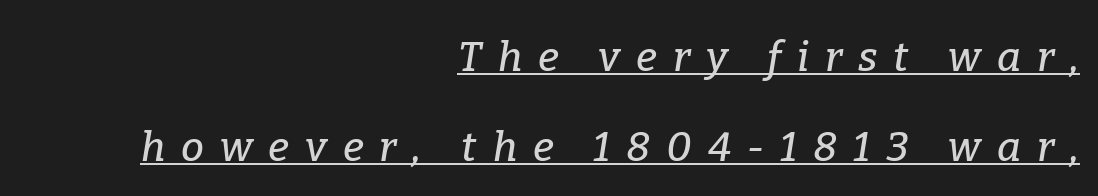
Q: Is the text italic (slanted)? A: Yes, it leans right by about 9 degrees.
Q: Is the typeface a serif or a sans-serif typeface? A: Serif.
Q: Is the text underlined? A: Yes.
Q: How is the paragraph aligned? A: Right-aligned.
Q: Is the spacing between letters normal or unusually wide? A: Unusually wide.
Q: Is the spacing between lines tight, normal or loose? A: Loose.
Q: Width (condensed, normal, or wide)? A: Normal.
Q: Stroke contrast? A: Low.
Q: x-height? A: Medium.
Q: Monospaced? A: No.
